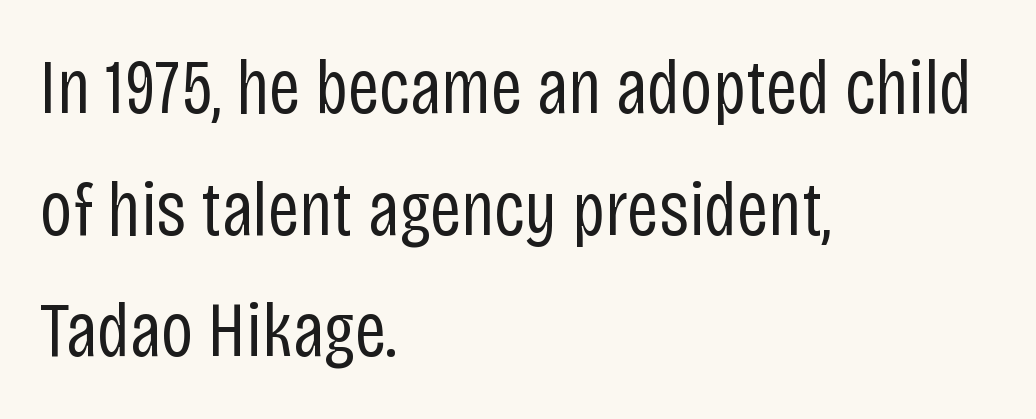
Q: Is the text bold? A: No.
Q: Is the text italic (slanted)? A: No, it is upright.
Q: Is the typeface a serif or a sans-serif typeface? A: Sans-serif.
Q: Is the text underlined? A: No.
Q: How is the paragraph aligned? A: Left-aligned.
Q: Is the spacing between letters normal or unusually wide? A: Normal.
Q: Is the spacing between lines tight, normal or loose? A: Normal.
Q: Width (condensed, normal, or wide)? A: Condensed.
Q: Stroke contrast? A: Low.
Q: x-height? A: Large.
Q: Monospaced? A: No.
